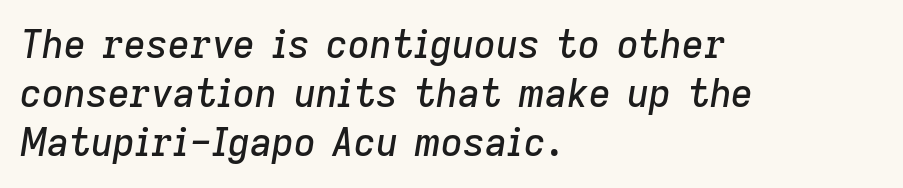
Q: Is the text italic (slanted)? A: Yes, it leans right by about 9 degrees.
Q: Is the text underlined? A: No.
Q: How is the paragraph aligned? A: Left-aligned.
Q: Is the spacing between letters normal or unusually wide? A: Normal.
Q: Is the spacing between lines tight, normal or loose? A: Normal.
Q: Width (condensed, normal, or wide)? A: Normal.
Q: Stroke contrast? A: Low.
Q: x-height? A: Medium.
Q: Monospaced? A: No.
